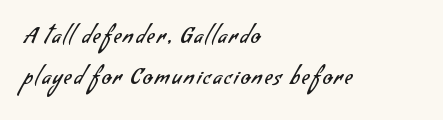
Q: Is the text bold? A: No.
Q: Is the text underlined? A: No.
Q: How is the paragraph aligned? A: Left-aligned.
Q: Is the spacing between lines tight, normal or loose? A: Loose.
